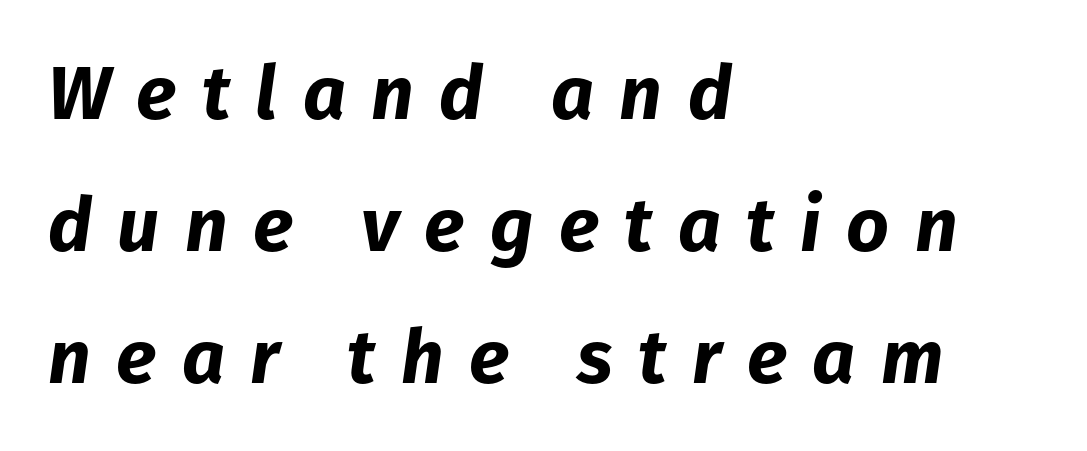
{"italic": "yes", "lean": "right", "slant_degrees": 8, "bold": "yes", "weight": "bold", "width": "normal", "stroke_contrast": "low", "x_height": "medium", "monospaced": "no", "underline": "no", "align": "left", "line_spacing_ratio": 1.76, "letter_spacing": "wide", "letter_spacing_em": 0.34, "glyph_px": 75}
